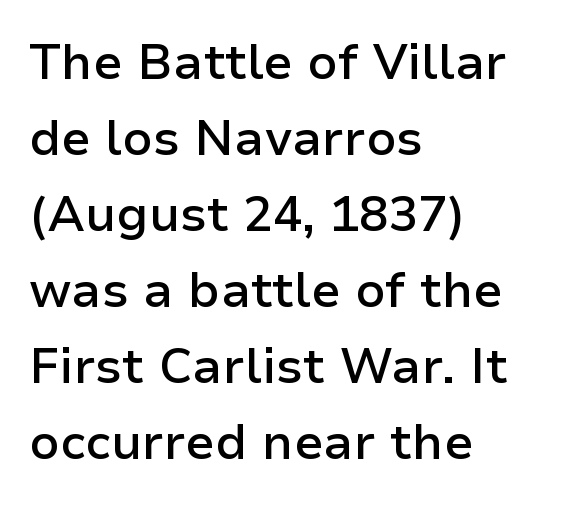
The image shows 49 px semibold sans-serif type, upright; set left-aligned, normal line spacing (1.55x), normal letter spacing, not underlined; low stroke contrast and a medium x-height.
